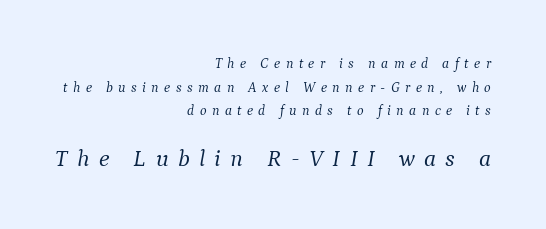
{"italic": "yes", "lean": "right", "slant_degrees": 9, "bold": "no", "underline": "no", "align": "right", "line_spacing": "normal", "line_spacing_ratio": 1.69, "letter_spacing": "wide", "letter_spacing_em": 0.39, "larger_block": "second", "size_ratio": 1.71, "glyph_px": 24}
